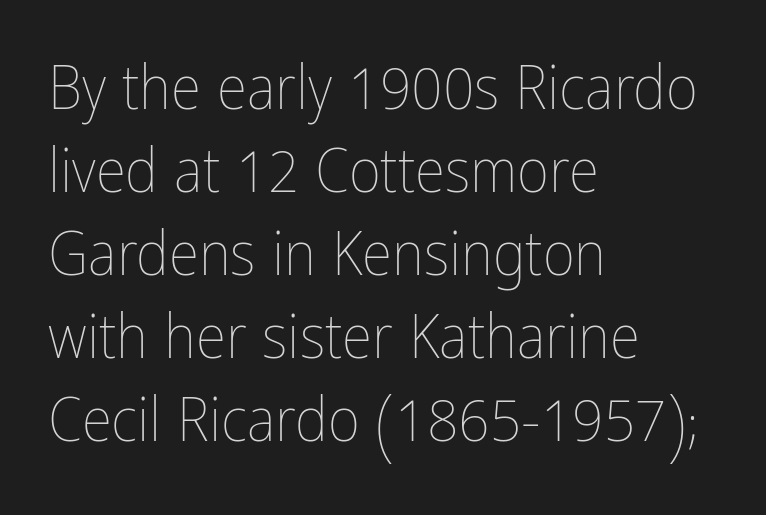
Q: Is the text bold? A: No.
Q: Is the text italic (slanted)? A: No, it is upright.
Q: Is the text underlined? A: No.
Q: How is the paragraph aligned? A: Left-aligned.
Q: Is the spacing between letters normal or unusually wide? A: Normal.
Q: Is the spacing between lines tight, normal or loose? A: Normal.
Q: Width (condensed, normal, or wide)? A: Condensed.
Q: Stroke contrast? A: Low.
Q: x-height? A: Medium.
Q: Monospaced? A: No.
